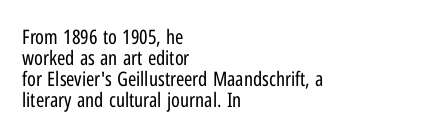
The image shows 20 px text type, upright; set left-aligned, tight line spacing (1.05x), normal letter spacing, not underlined.
